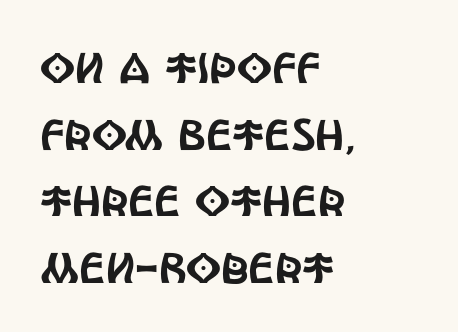
Q: Is the text italic (slanted)? A: No, it is upright.
Q: Is the typeface a serif or a sans-serif typeface? A: Sans-serif.
Q: Is the text underlined? A: No.
Q: How is the paragraph aligned? A: Left-aligned.
Q: Is the spacing between letters normal or unusually wide? A: Normal.
Q: Is the spacing between lines tight, normal or loose? A: Normal.
Q: Width (condensed, normal, or wide)? A: Condensed.
Q: x-height? A: Large.
Q: Monospaced? A: No.
